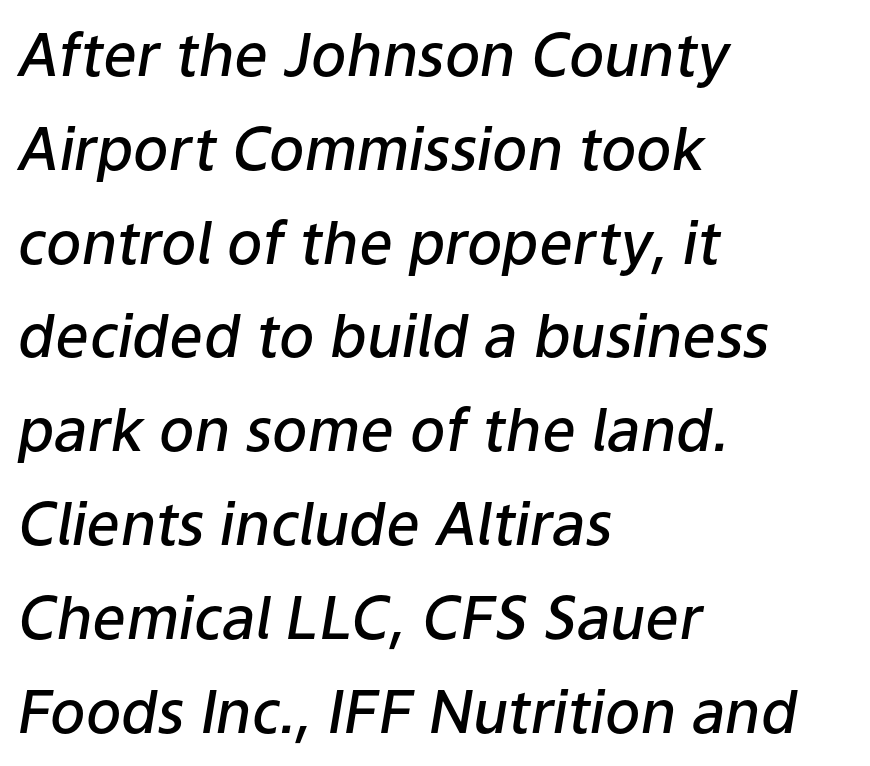
{"italic": "yes", "lean": "right", "slant_degrees": 9, "bold": "semi", "weight": "semibold", "width": "normal", "stroke_contrast": "low", "x_height": "medium", "monospaced": "no", "underline": "no", "align": "left", "line_spacing": "normal", "line_spacing_ratio": 1.59, "letter_spacing": "normal", "letter_spacing_em": 0.0, "glyph_px": 59}
